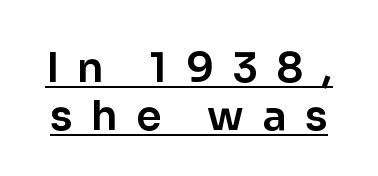
{"serif": "no", "italic": "no", "width": "normal", "stroke_contrast": "low", "x_height": "medium", "monospaced": "no", "underline": "yes", "line_spacing_ratio": 1.16, "letter_spacing": "wide", "letter_spacing_em": 0.45, "glyph_px": 41}
